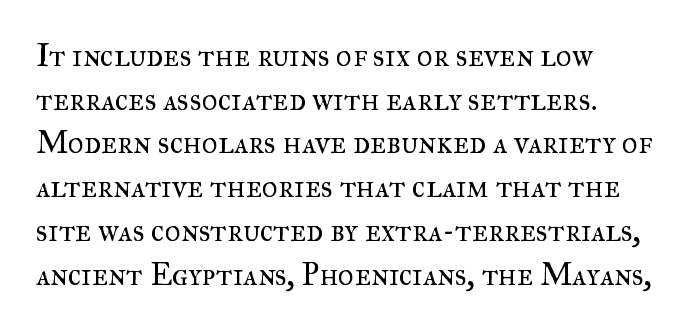
Q: Is the text bold? A: No.
Q: Is the text italic (slanted)? A: No, it is upright.
Q: Is the typeface a serif or a sans-serif typeface? A: Serif.
Q: Is the text underlined? A: No.
Q: How is the paragraph aligned? A: Left-aligned.
Q: Is the spacing between letters normal or unusually wide? A: Normal.
Q: Is the spacing between lines tight, normal or loose? A: Normal.
Q: Width (condensed, normal, or wide)? A: Normal.
Q: Stroke contrast? A: Medium.
Q: x-height? A: Small.
Q: Monospaced? A: No.
